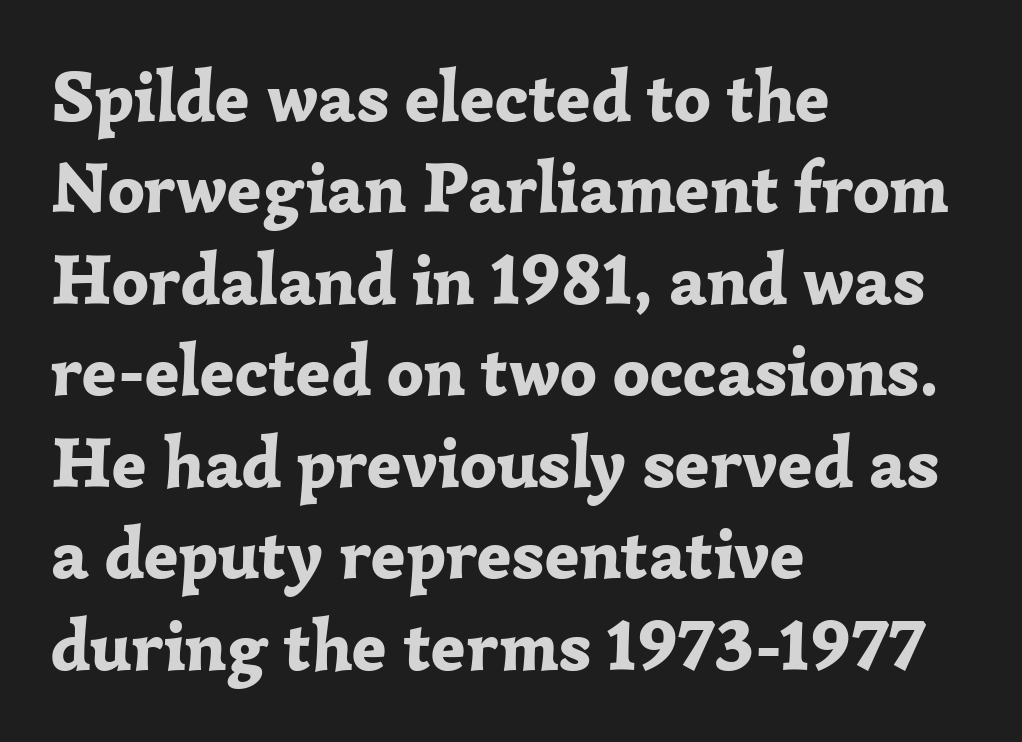
Q: Is the text bold? A: Yes.
Q: Is the text italic (slanted)? A: No, it is upright.
Q: Is the typeface a serif or a sans-serif typeface? A: Serif.
Q: Is the text underlined? A: No.
Q: How is the paragraph aligned? A: Left-aligned.
Q: Is the spacing between letters normal or unusually wide? A: Normal.
Q: Is the spacing between lines tight, normal or loose? A: Normal.
Q: Width (condensed, normal, or wide)? A: Normal.
Q: Stroke contrast? A: Low.
Q: x-height? A: Medium.
Q: Monospaced? A: No.
